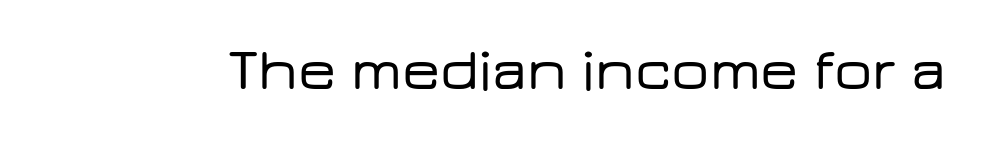
{"serif": "no", "italic": "no", "width": "wide", "stroke_contrast": "low", "x_height": "medium", "monospaced": "no", "underline": "no", "letter_spacing": "normal", "letter_spacing_em": 0.0, "glyph_px": 60}
